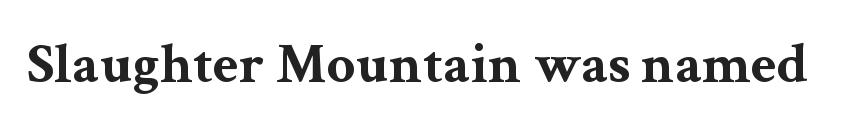
The image shows 57 px bold, wide serif type, upright; set normal letter spacing, not underlined; medium stroke contrast and a medium x-height.
